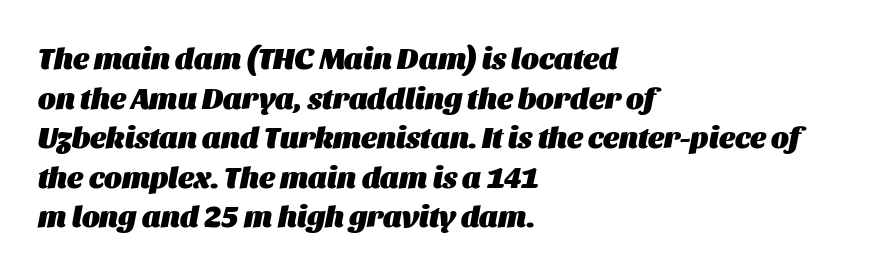
Q: Is the text bold? A: Yes.
Q: Is the text italic (slanted)? A: Yes, it leans right by about 11 degrees.
Q: Is the text underlined? A: No.
Q: How is the paragraph aligned? A: Left-aligned.
Q: Is the spacing between letters normal or unusually wide? A: Normal.
Q: Is the spacing between lines tight, normal or loose? A: Normal.
Q: Width (condensed, normal, or wide)? A: Normal.
Q: Stroke contrast? A: Medium.
Q: x-height? A: Large.
Q: Monospaced? A: No.
